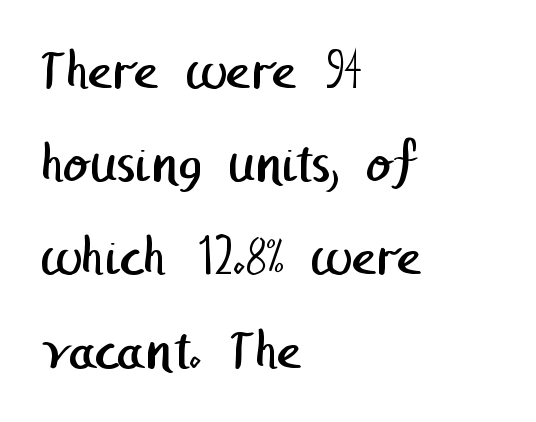
{"serif": "no", "bold": "no", "weight": "regular", "width": "normal", "stroke_contrast": "low", "x_height": "medium", "underline": "no", "align": "left", "line_spacing": "normal", "line_spacing_ratio": 1.58, "letter_spacing": "normal", "letter_spacing_em": 0.0, "glyph_px": 59}
